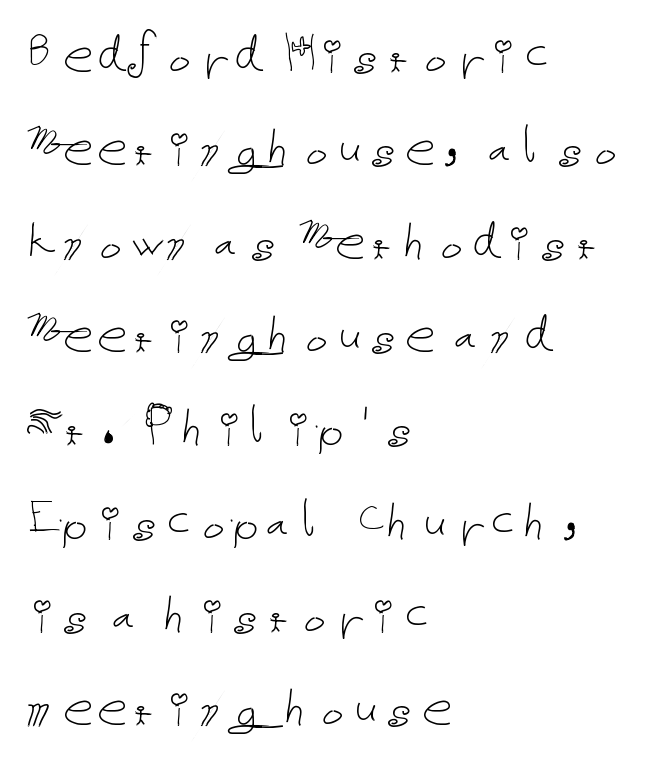
Horizontal alignment here is leftward, the default for most running prose. One glance says typical: line gaps are just what's usual. Anything drawn beneath the words? Only blank space. Bold? No — there's no thickening of the strokes.
